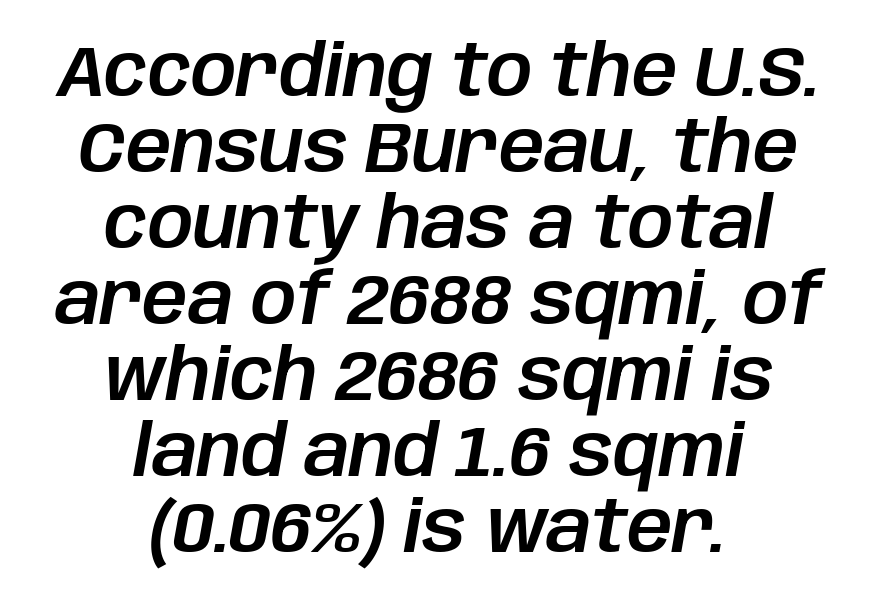
Q: Is the text italic (slanted)? A: Yes, it leans right by about 10 degrees.
Q: Is the text underlined? A: No.
Q: How is the paragraph aligned? A: Centered.
Q: Is the spacing between letters normal or unusually wide? A: Normal.
Q: Is the spacing between lines tight, normal or loose? A: Tight.
Q: Width (condensed, normal, or wide)? A: Normal.
Q: Stroke contrast? A: Low.
Q: x-height? A: Large.
Q: Monospaced? A: No.
